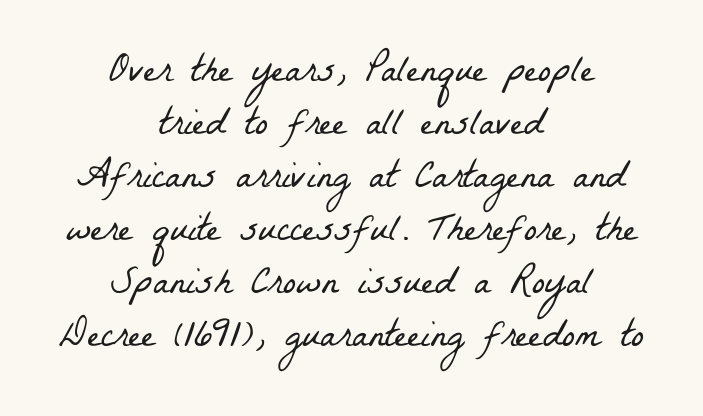
Letterform terminals end in serifs throughout the passage. A quiet, ordinary-to-light weight characterises the typeface. The lines in this sample share a center point and differ in where they start and stop. Is this a fixed-width face? No — the glyphs have proportional, varying widths.
